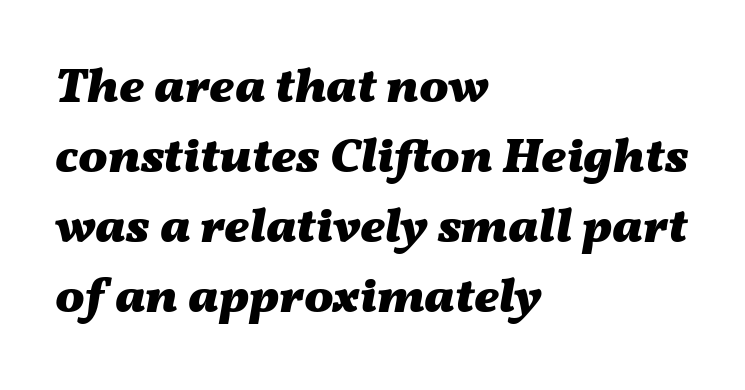
The letters advance in unequal steps, a hallmark of proportional type. You can tell it's italic because the verticals aren't actually vertical. Casual observation: everything's shoved over to the left. Words float on clear page, feet unadorned.
